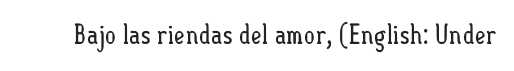
Has an underline been added? It has not. The type is set solid horizontally, with unmodified tracking. The characters are drawn with everyday or finer stroke widths. Every character sits straight up, as roman type does.
